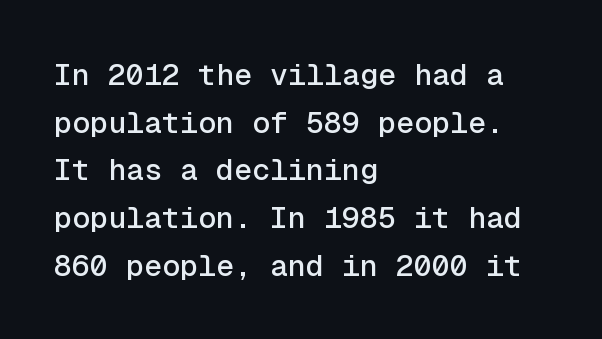
{"serif": "no", "italic": "no", "width": "normal", "x_height": "medium", "monospaced": "yes", "underline": "no", "align": "left", "line_spacing": "normal", "line_spacing_ratio": 1.59, "letter_spacing": "normal", "letter_spacing_em": 0.0, "glyph_px": 30}
